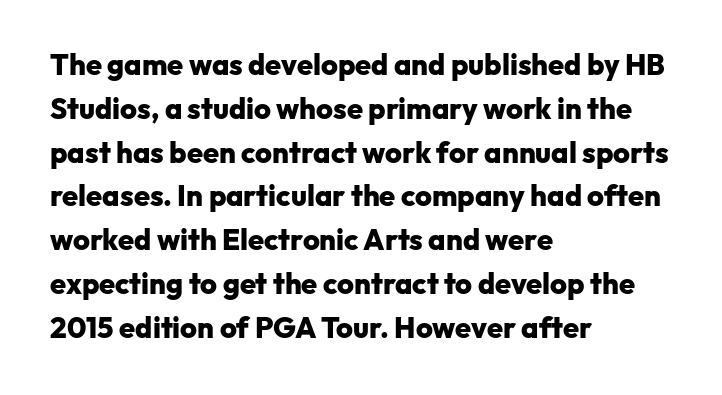
{"serif": "no", "italic": "no", "bold": "yes", "weight": "heavy", "width": "normal", "stroke_contrast": "low", "x_height": "medium", "monospaced": "no", "underline": "no", "align": "left", "line_spacing": "normal", "line_spacing_ratio": 1.51, "letter_spacing": "normal", "letter_spacing_em": 0.0, "glyph_px": 29}
